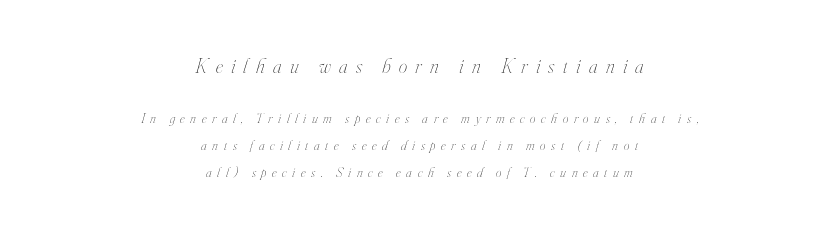
{"italic": "yes", "lean": "right", "slant_degrees": 16, "bold": "no", "underline": "no", "align": "center", "line_spacing": "loose", "line_spacing_ratio": 1.93, "letter_spacing": "wide", "letter_spacing_em": 0.4, "larger_block": "first", "size_ratio": 1.5, "glyph_px": 21}
